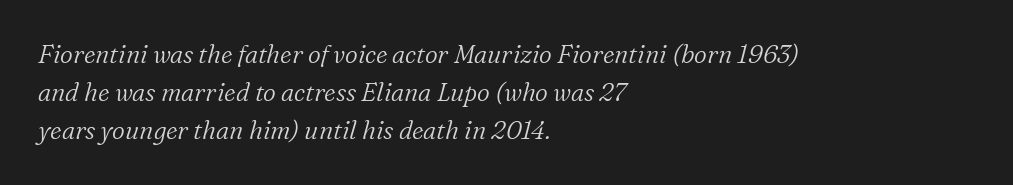
Line spacing here is normal. Rendered with sloped, italic letterforms. This rendering leaves character spacing at its baseline value. Each line starts at the same left margin while the right side varies.
